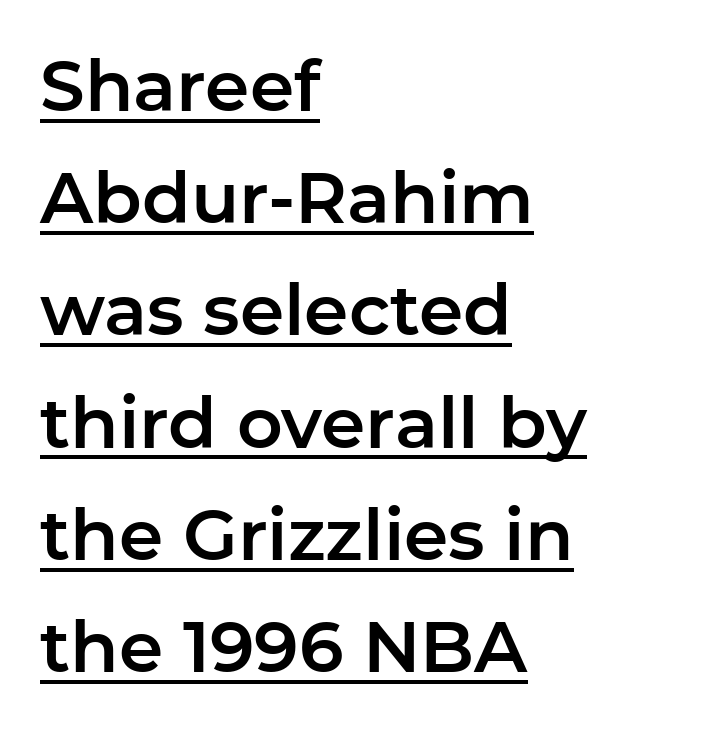
Words appear dense and cohesive because spacing is normal. Each line starts at the same left margin while the right side varies. These lines sit exactly where default settings would place them. Character widths vary here, with narrow letters taking less room than wide ones.
